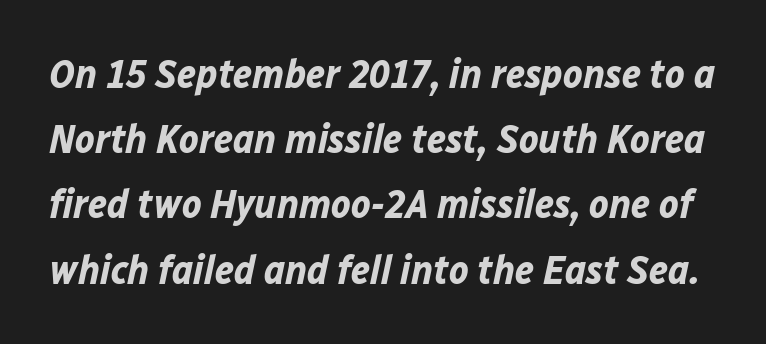
Q: Is the text bold? A: Yes.
Q: Is the text italic (slanted)? A: Yes, it leans right by about 12 degrees.
Q: Is the text underlined? A: No.
Q: Is the spacing between letters normal or unusually wide? A: Normal.
Q: Is the spacing between lines tight, normal or loose? A: Normal.
Q: Width (condensed, normal, or wide)? A: Normal.
Q: Stroke contrast? A: Low.
Q: x-height? A: Medium.
Q: Monospaced? A: No.
